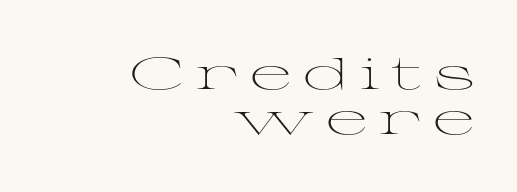
{"serif": "yes", "italic": "no", "bold": "no", "weight": "light", "width": "wide", "stroke_contrast": "medium", "x_height": "medium", "monospaced": "no", "underline": "no", "align": "right", "line_spacing": "tight", "line_spacing_ratio": 1.0, "letter_spacing": "wide", "letter_spacing_em": 0.26, "glyph_px": 45}
